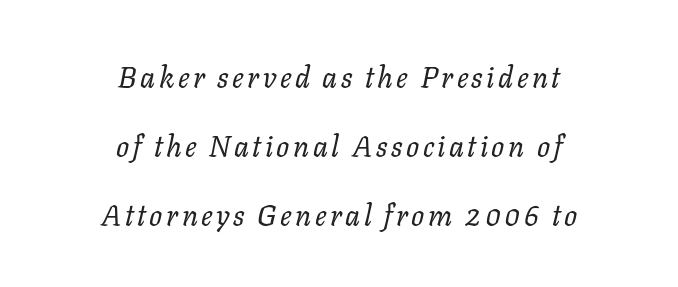
{"italic": "yes", "lean": "right", "slant_degrees": 11, "bold": "no", "weight": "regular", "width": "normal", "stroke_contrast": "low", "x_height": "medium", "monospaced": "no", "underline": "no", "align": "center", "line_spacing": "loose", "line_spacing_ratio": 2.38, "glyph_px": 29}
